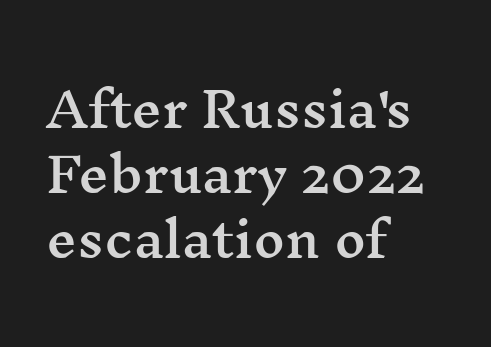
{"serif": "yes", "italic": "no", "width": "wide", "stroke_contrast": "medium", "x_height": "medium", "monospaced": "no", "underline": "no", "align": "left", "line_spacing": "normal", "line_spacing_ratio": 1.35, "letter_spacing": "normal", "letter_spacing_em": 0.0, "glyph_px": 48}
